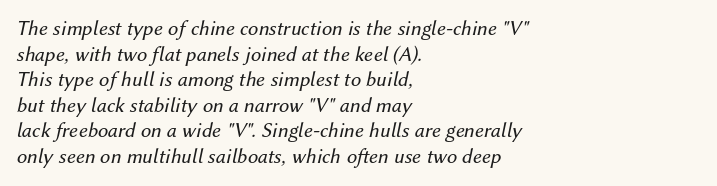
The image shows 21 px text type, italic (leaning right); set left-aligned, line spacing 1.22x, normal letter spacing, not underlined.
